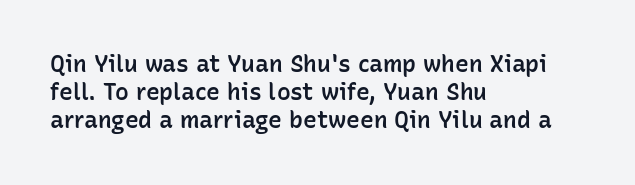
Alignment: flush left. Short note: letters normally spaced. The space directly below the letters is spotless. It's the straight-up-and-down kind of type. Stroke thickness is moderately raised; the sample reads as semibold.
